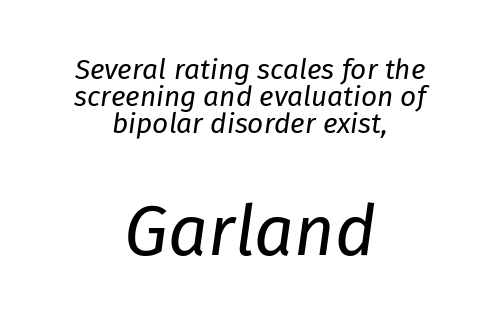
The image shows 70 px regular-weight type, italic (leaning right); set centered, tight line spacing (0.96x), normal letter spacing, not underlined; the second (bottom) block is 2.5x larger; low stroke contrast and a medium x-height.
